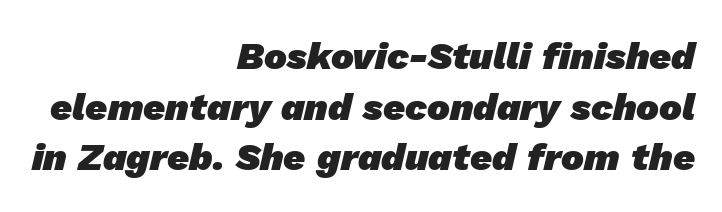
{"serif": "no", "bold": "yes", "weight": "heavy", "width": "normal", "stroke_contrast": "low", "x_height": "medium", "monospaced": "no", "underline": "no", "align": "right", "line_spacing": "normal", "line_spacing_ratio": 1.33, "letter_spacing": "normal", "letter_spacing_em": 0.0, "glyph_px": 38}
